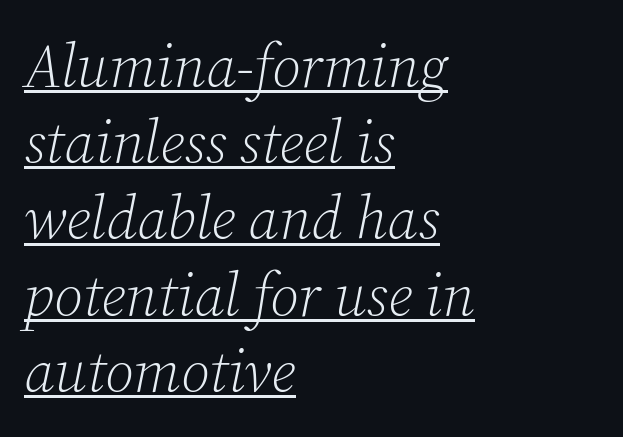
{"serif": "yes", "italic": "yes", "lean": "right", "slant_degrees": 12, "bold": "no", "weight": "light", "width": "normal", "stroke_contrast": "low", "x_height": "medium", "monospaced": "no", "underline": "yes", "align": "left", "line_spacing": "normal", "line_spacing_ratio": 1.27, "letter_spacing": "normal", "letter_spacing_em": 0.0, "glyph_px": 60}
